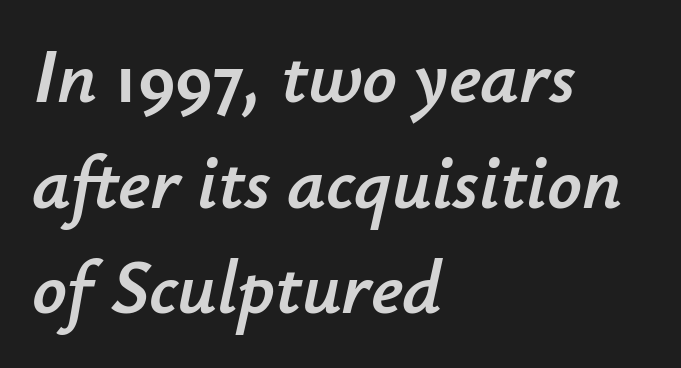
{"italic": "yes", "lean": "right", "slant_degrees": 12, "width": "normal", "stroke_contrast": "low", "x_height": "small", "monospaced": "no", "underline": "no", "align": "left", "line_spacing": "normal", "line_spacing_ratio": 1.39, "letter_spacing": "normal", "letter_spacing_em": 0.0, "glyph_px": 76}
